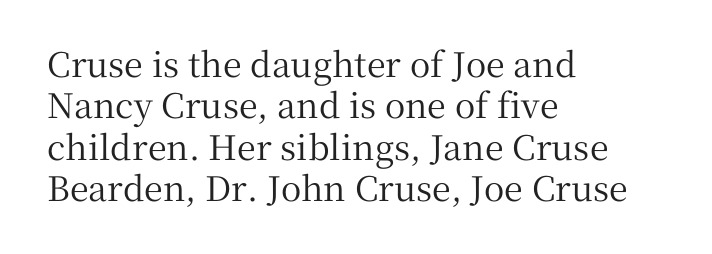
Q: Is the text italic (slanted)? A: No, it is upright.
Q: Is the typeface a serif or a sans-serif typeface? A: Serif.
Q: Is the text underlined? A: No.
Q: How is the paragraph aligned? A: Left-aligned.
Q: Is the spacing between letters normal or unusually wide? A: Normal.
Q: Width (condensed, normal, or wide)? A: Normal.
Q: Stroke contrast? A: Medium.
Q: x-height? A: Medium.
Q: Monospaced? A: No.
